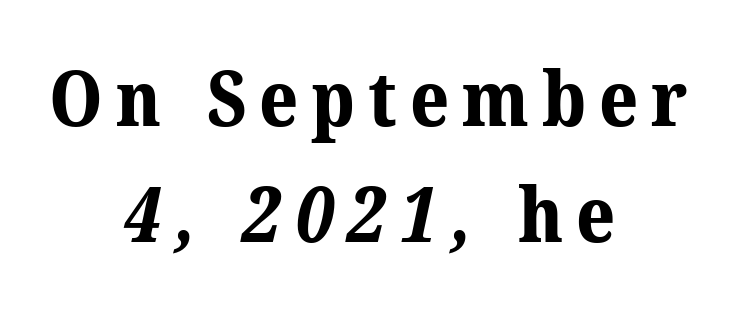
The image shows 76 px bold serif type; set centered, normal line spacing (1.53x), not underlined; medium stroke contrast and a medium x-height.
